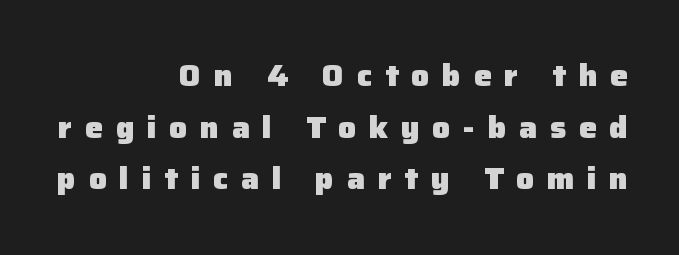
Q: Is the text bold? A: Yes.
Q: Is the text italic (slanted)? A: No, it is upright.
Q: Is the typeface a serif or a sans-serif typeface? A: Sans-serif.
Q: Is the text underlined? A: No.
Q: How is the paragraph aligned? A: Right-aligned.
Q: Is the spacing between letters normal or unusually wide? A: Unusually wide.
Q: Width (condensed, normal, or wide)? A: Normal.
Q: Stroke contrast? A: Low.
Q: x-height? A: Medium.
Q: Monospaced? A: No.
